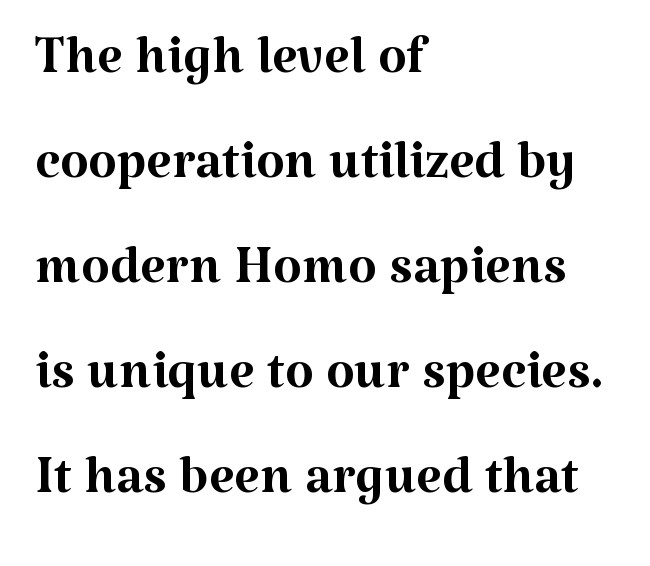
{"serif": "yes", "italic": "no", "bold": "no", "weight": "regular", "width": "normal", "stroke_contrast": "medium", "x_height": "medium", "monospaced": "no", "underline": "no", "align": "left", "line_spacing": "normal", "line_spacing_ratio": 1.42, "letter_spacing": "normal", "letter_spacing_em": 0.0, "glyph_px": 74}
